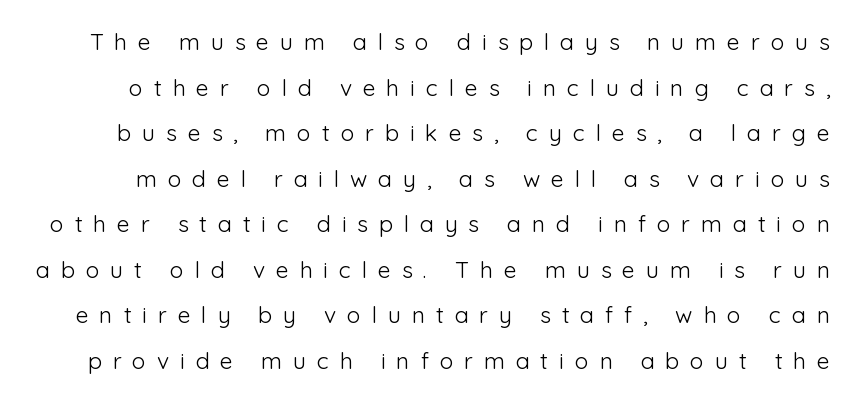
Compared with typical body copy, the letter spacing here is much looser. The passage shown is not bold in any degree. These lines stand farther apart than default settings would place them. When letters stand straight like this, we call the style roman or upright.
